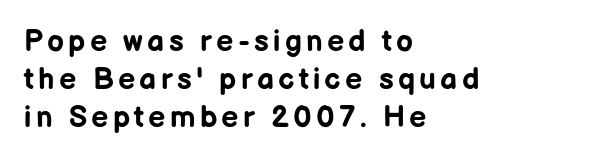
Q: Is the text bold? A: Yes.
Q: Is the text italic (slanted)? A: No, it is upright.
Q: Is the typeface a serif or a sans-serif typeface? A: Sans-serif.
Q: Is the text underlined? A: No.
Q: How is the paragraph aligned? A: Left-aligned.
Q: Is the spacing between lines tight, normal or loose? A: Normal.
Q: Width (condensed, normal, or wide)? A: Normal.
Q: Stroke contrast? A: Low.
Q: x-height? A: Medium.
Q: Monospaced? A: No.
